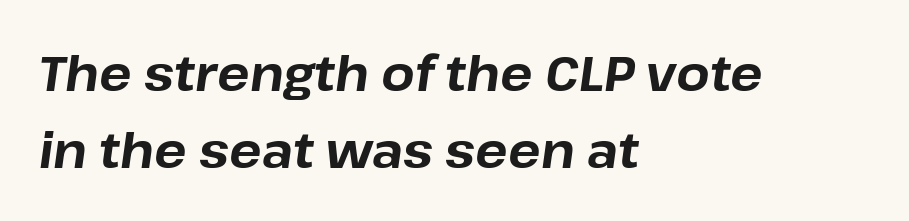
Q: Is the text bold? A: Yes.
Q: Is the text italic (slanted)? A: Yes, it leans right by about 8 degrees.
Q: Is the text underlined? A: No.
Q: How is the paragraph aligned? A: Left-aligned.
Q: Is the spacing between letters normal or unusually wide? A: Normal.
Q: Is the spacing between lines tight, normal or loose? A: Normal.
Q: Width (condensed, normal, or wide)? A: Normal.
Q: Stroke contrast? A: Low.
Q: x-height? A: Medium.
Q: Monospaced? A: No.
